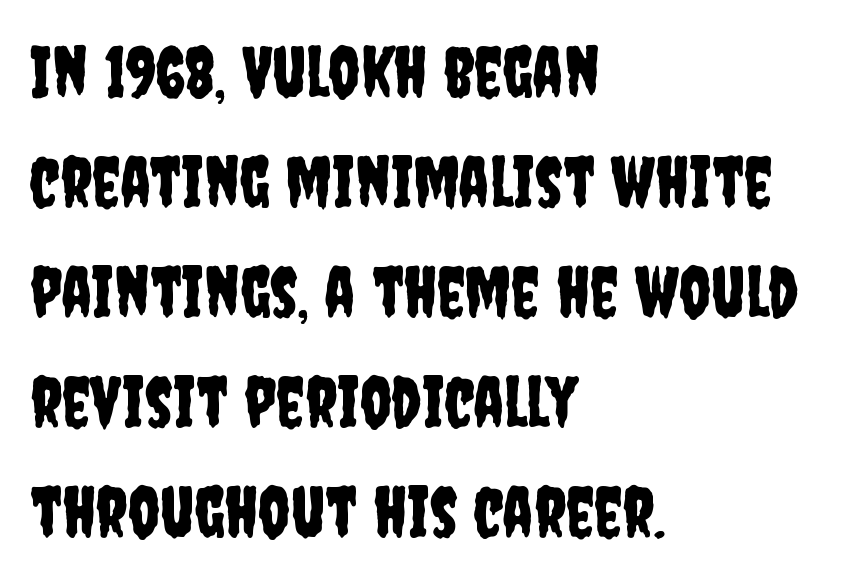
A typesetter would label this face a sans. A roman cut, with each character standing at attention. The paragraph has a hard left edge and a soft right edge. The face used here is proportionally spaced, like ordinary book or web type.
